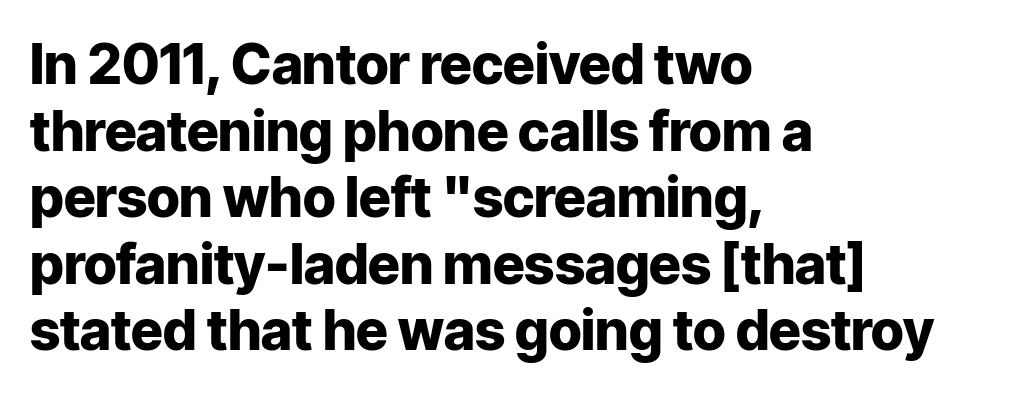
Q: Is the text bold? A: Yes.
Q: Is the text italic (slanted)? A: No, it is upright.
Q: Is the typeface a serif or a sans-serif typeface? A: Sans-serif.
Q: Is the text underlined? A: No.
Q: How is the paragraph aligned? A: Left-aligned.
Q: Is the spacing between letters normal or unusually wide? A: Normal.
Q: Width (condensed, normal, or wide)? A: Normal.
Q: Stroke contrast? A: Low.
Q: x-height? A: Medium.
Q: Monospaced? A: No.
